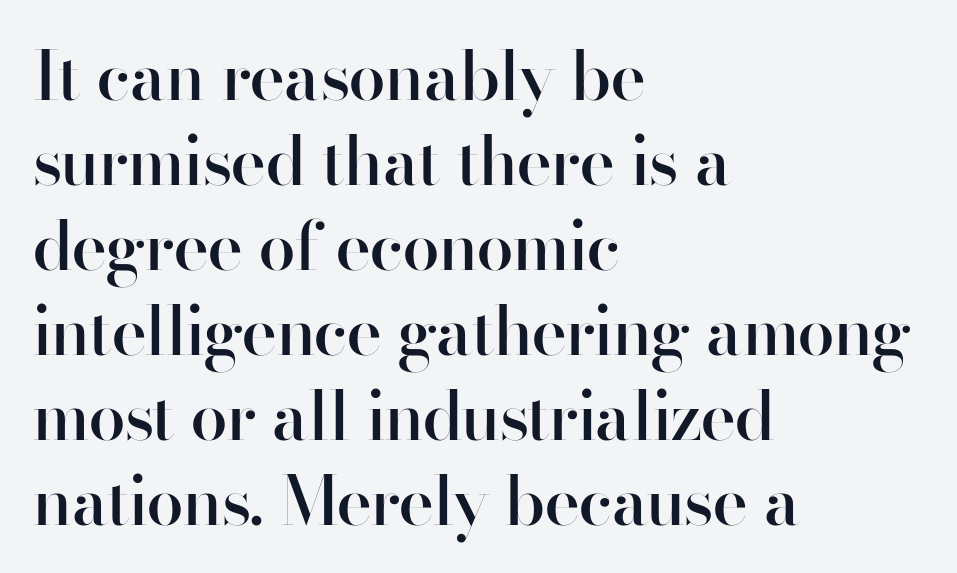
The rag falls on the right side of this text block. You could not count columns in this text — the font is proportionally spaced. This block has exactly the height ordinary leading produces. The gap between lines stays unmarked. Is this a sans? Yes — the strokes have no serifs.
